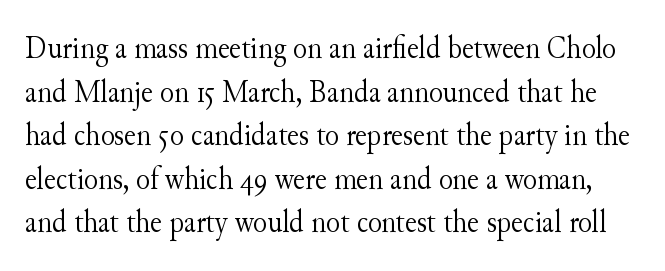
You can tell from the footed stems that serif type was used. Glance below the letters and you will spot only blank space. The font sits on the lighter half of the weight spectrum, regular included. Think of a printed novel: that variable character pitch is what you see here. The vertical gap from one line to the next is medium.
